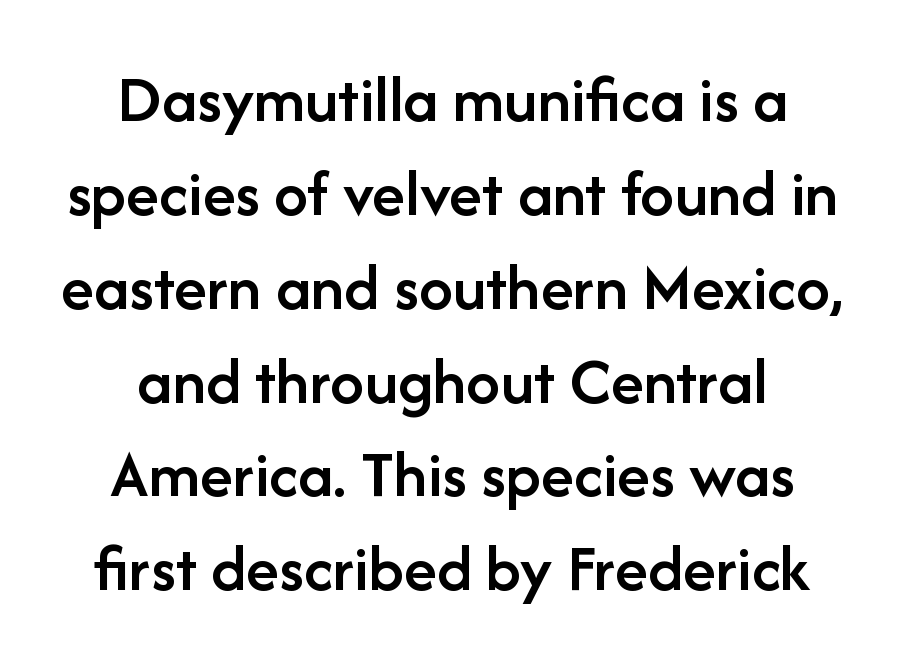
The image shows 68 px semibold sans-serif type, upright; set centered, normal line spacing (1.38x), normal letter spacing, not underlined; low stroke contrast and a medium x-height.
